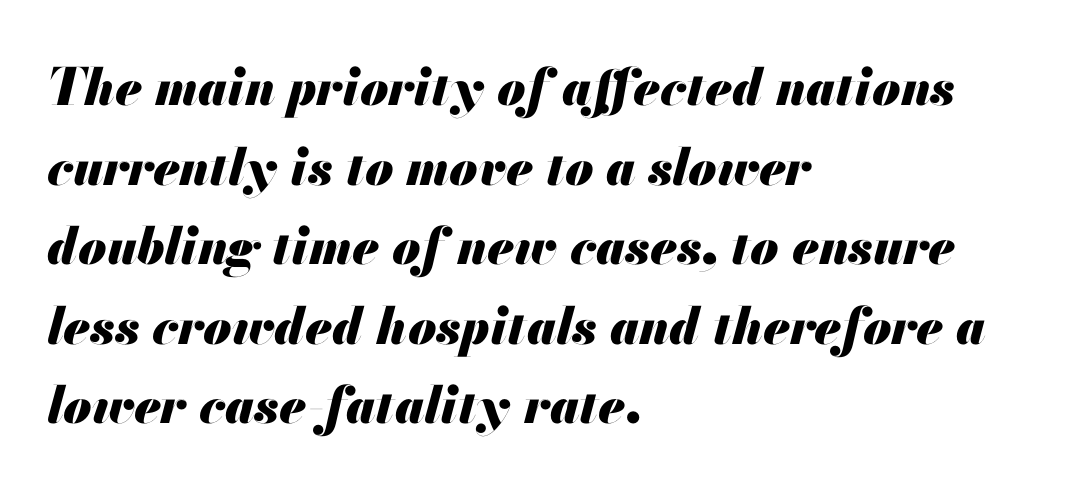
Q: Is the text bold? A: Yes.
Q: Is the text italic (slanted)? A: Yes, it leans right by about 13 degrees.
Q: Is the text underlined? A: No.
Q: How is the paragraph aligned? A: Left-aligned.
Q: Is the spacing between letters normal or unusually wide? A: Normal.
Q: Is the spacing between lines tight, normal or loose? A: Normal.
Q: Width (condensed, normal, or wide)? A: Normal.
Q: Stroke contrast? A: Medium.
Q: x-height? A: Small.
Q: Monospaced? A: No.
